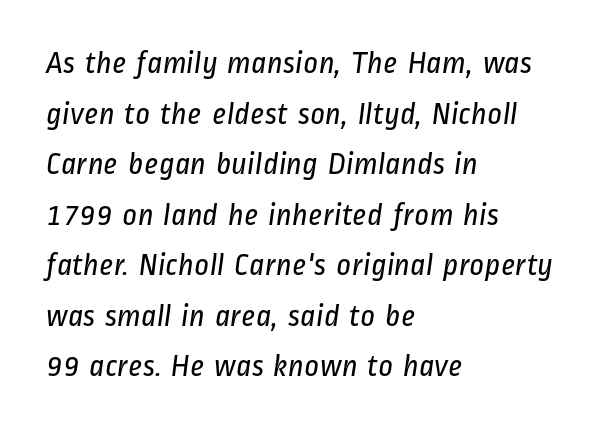
{"serif": "no", "bold": "no", "weight": "regular", "width": "condensed", "stroke_contrast": "low", "x_height": "medium", "monospaced": "no", "underline": "no", "align": "left", "line_spacing": "normal", "line_spacing_ratio": 1.58, "letter_spacing": "normal", "letter_spacing_em": 0.0, "glyph_px": 32}
